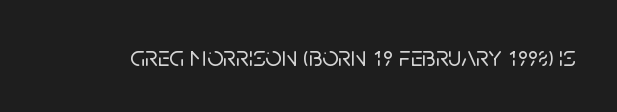
Q: Is the text italic (slanted)? A: No, it is upright.
Q: Is the typeface a serif or a sans-serif typeface? A: Sans-serif.
Q: Is the text underlined? A: No.
Q: Is the spacing between letters normal or unusually wide? A: Normal.
Q: Width (condensed, normal, or wide)? A: Normal.
Q: Stroke contrast? A: Low.
Q: x-height? A: Large.
Q: Monospaced? A: No.
